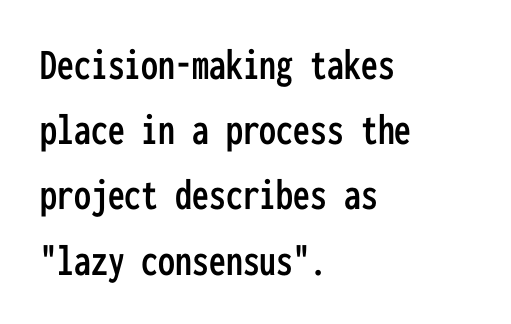
Q: Is the text italic (slanted)? A: No, it is upright.
Q: Is the typeface a serif or a sans-serif typeface? A: Sans-serif.
Q: Is the text underlined? A: No.
Q: How is the paragraph aligned? A: Left-aligned.
Q: Is the spacing between letters normal or unusually wide? A: Normal.
Q: Is the spacing between lines tight, normal or loose? A: Normal.
Q: Width (condensed, normal, or wide)? A: Condensed.
Q: Stroke contrast? A: Low.
Q: x-height? A: Medium.
Q: Monospaced? A: Yes.
